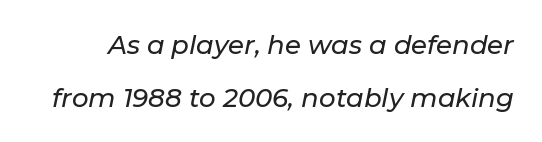
Q: Is the text italic (slanted)? A: Yes, it leans right by about 11 degrees.
Q: Is the text underlined? A: No.
Q: Is the spacing between letters normal or unusually wide? A: Normal.
Q: Is the spacing between lines tight, normal or loose? A: Loose.
